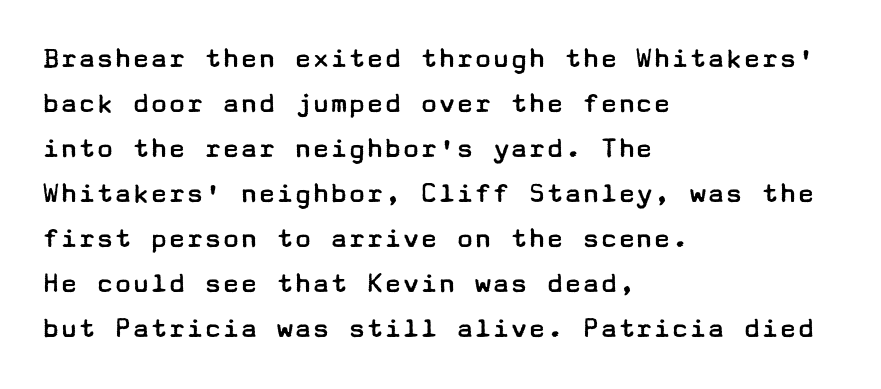
A normal amount of white space separates one row of letters from the next. No letter is thick-stroked: the sample isn't bold. Which margin do the lines hug? The left one — the right edge is uneven. Check under the words: just untouched page.
